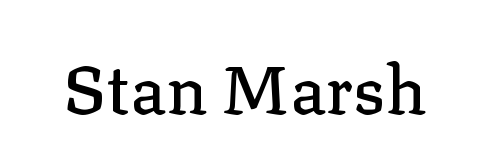
The image shows 67 px serif type, upright; set normal letter spacing, not underlined; low stroke contrast and a medium x-height.
